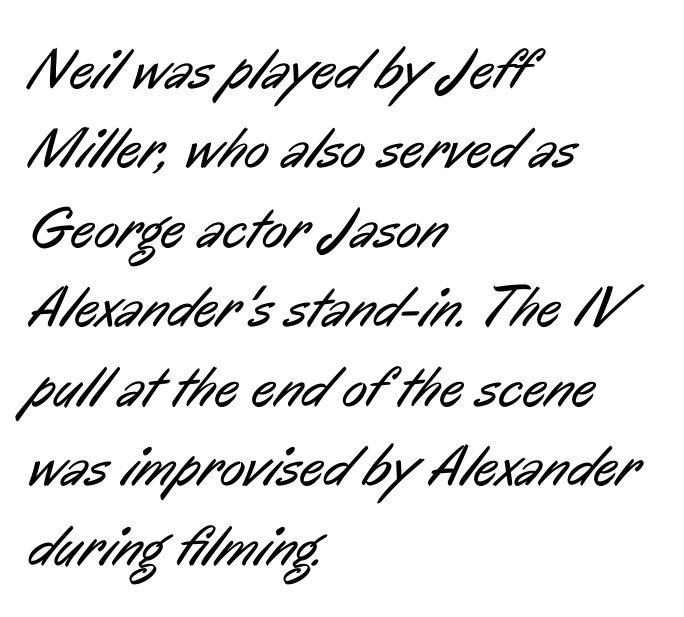
The image shows 58 px regular-weight, condensed sans-serif type; set left-aligned, normal line spacing (1.37x), normal letter spacing, not underlined; low stroke contrast and a medium x-height.
